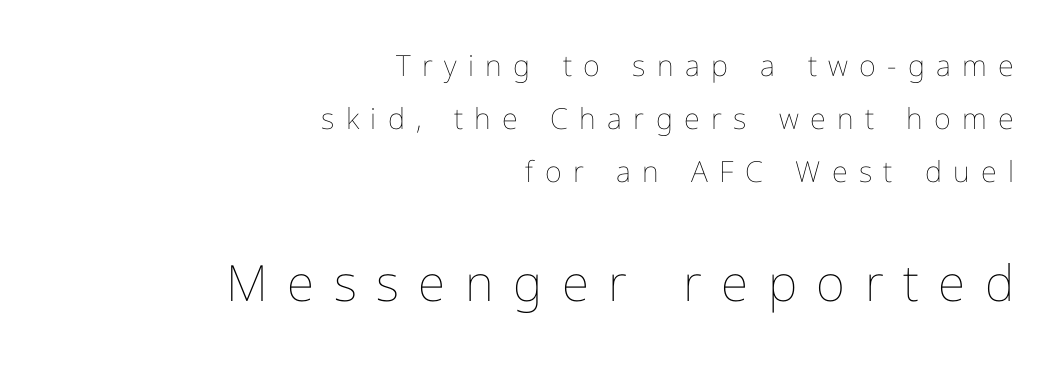
The image shows 50 px thin type, upright; set right-aligned, line spacing 1.82x, unusually wide letter spacing (+0.39 em), not underlined; the second (bottom) block is 1.72x larger; low stroke contrast and a medium x-height.
